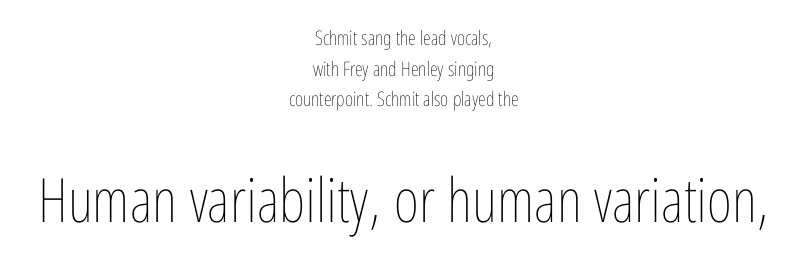
{"italic": "no", "bold": "no", "weight": "thin", "width": "condensed", "stroke_contrast": "low", "x_height": "medium", "monospaced": "no", "underline": "no", "align": "center", "line_spacing": "normal", "line_spacing_ratio": 1.53, "letter_spacing": "normal", "letter_spacing_em": 0.0, "larger_block": "second", "size_ratio": 3.05, "glyph_px": 61}
